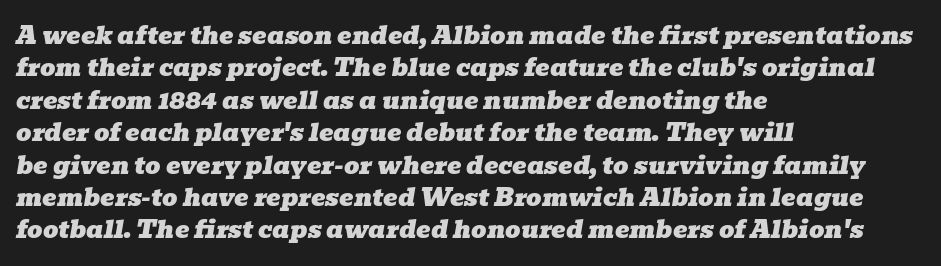
The image shows 24 px text type, italic (leaning right); set left-aligned, normal line spacing (1.35x), normal letter spacing, not underlined.
